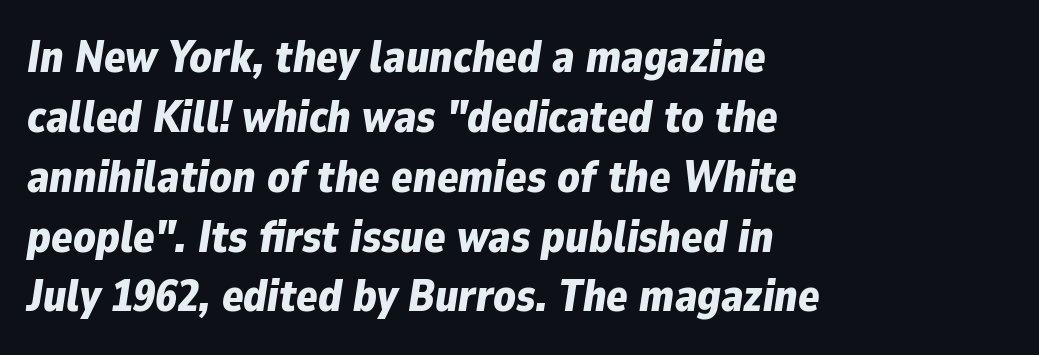
{"italic": "yes", "lean": "right", "slant_degrees": 9, "bold": "yes", "weight": "bold", "width": "normal", "stroke_contrast": "low", "x_height": "medium", "monospaced": "no", "underline": "no", "align": "left", "line_spacing": "normal", "line_spacing_ratio": 1.36, "letter_spacing": "normal", "letter_spacing_em": 0.0, "glyph_px": 44}
